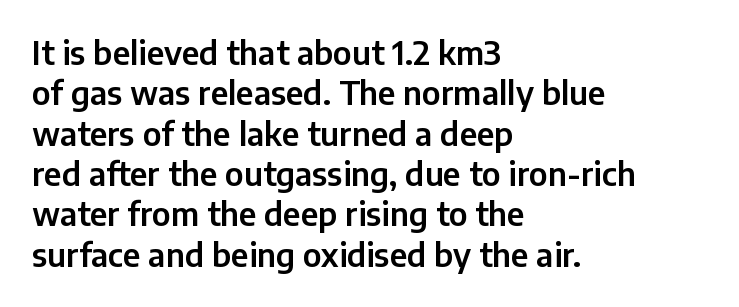
{"serif": "no", "italic": "no", "width": "normal", "stroke_contrast": "low", "x_height": "medium", "monospaced": "no", "underline": "no", "align": "left", "line_spacing": "normal", "line_spacing_ratio": 1.26, "letter_spacing": "normal", "letter_spacing_em": 0.0, "glyph_px": 32}
